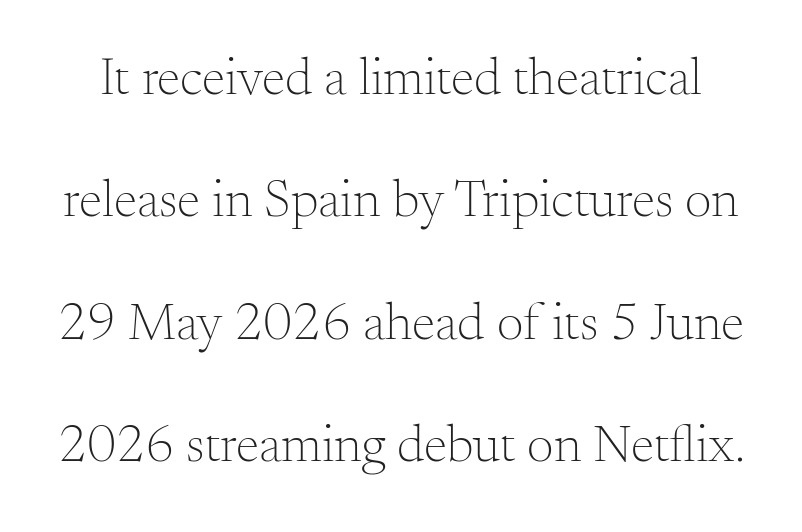
The image shows 53 px light serif type, upright; set loose line spacing (2.31x), normal letter spacing, not underlined; medium stroke contrast and a small x-height.
